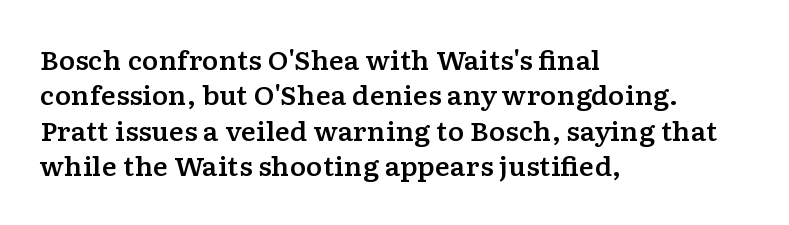
The line texture is even and compact thanks to regular tracking. Glance below the letters and you will spot only blank space. It's the straight-up-and-down kind of type. Each line starts at the same left margin while the right side varies. Reading down the column, the eye jumps a familiar distance to each next line.
